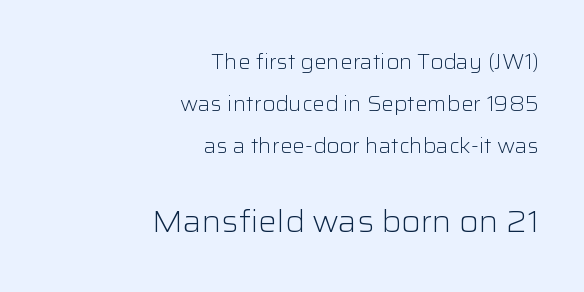
{"serif": "no", "italic": "no", "bold": "no", "weight": "light", "width": "normal", "stroke_contrast": "low", "x_height": "medium", "monospaced": "no", "underline": "no", "align": "right", "line_spacing": "loose", "line_spacing_ratio": 2.01, "letter_spacing": "normal", "letter_spacing_em": 0.0, "larger_block": "second", "size_ratio": 1.48, "glyph_px": 31}
